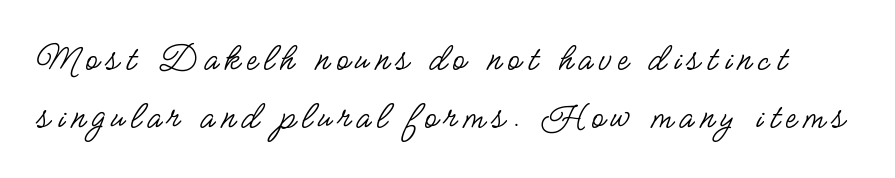
The image shows 40 px regular-weight, condensed sans-serif type; set normal line spacing (1.46x), not underlined; low stroke contrast and a small x-height.
